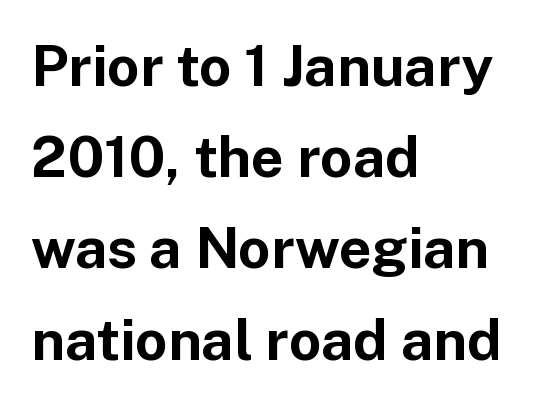
The image shows 57 px bold sans-serif type, upright; set left-aligned, normal line spacing (1.6x), normal letter spacing, not underlined; low stroke contrast and a medium x-height.
